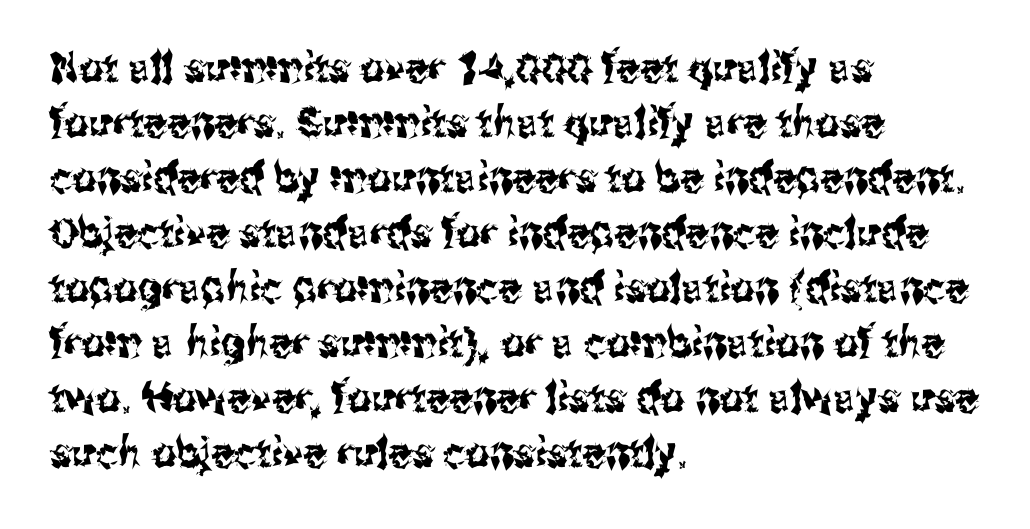
This sample has the flowing, uneven cadence of proportional lettering. The letters carry no serifs — their stems end cleanly without finishing strokes. Observe the ordinary spacing: letters are neighbours, not strangers. These lines sit exactly where default settings would place them. Left-aligned paragraph, ragged on the right. Descenders are the only things crossing below the line.
